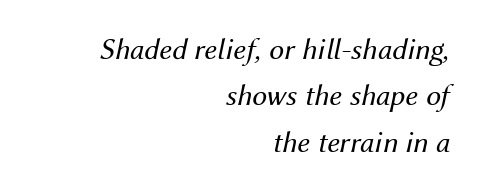
Q: Is the text bold? A: No.
Q: Is the text italic (slanted)? A: Yes, it leans right by about 12 degrees.
Q: Is the text underlined? A: No.
Q: How is the paragraph aligned? A: Right-aligned.
Q: Is the spacing between letters normal or unusually wide? A: Normal.
Q: Is the spacing between lines tight, normal or loose? A: Normal.
Q: Width (condensed, normal, or wide)? A: Normal.
Q: Stroke contrast? A: Medium.
Q: x-height? A: Medium.
Q: Monospaced? A: No.
